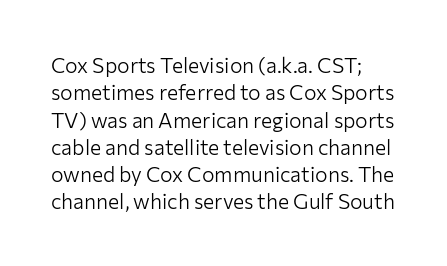
{"italic": "no", "bold": "no", "underline": "no", "align": "left", "line_spacing": "normal", "line_spacing_ratio": 1.3, "letter_spacing": "normal", "letter_spacing_em": 0.0, "glyph_px": 21}
